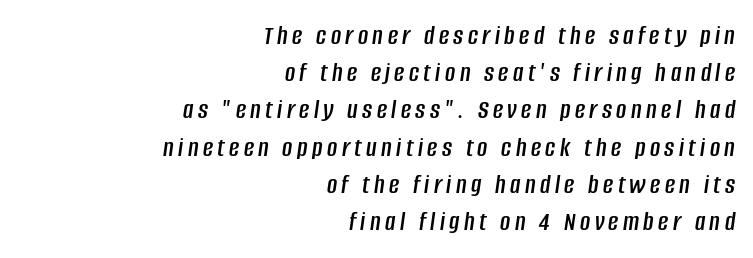
The image shows 28 px condensed type, italic (leaning right); set right-aligned, normal line spacing (1.33x), not underlined; low stroke contrast and a large x-height.
